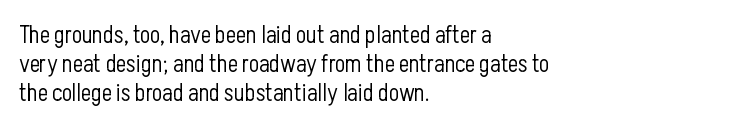
Q: Is the text bold? A: No.
Q: Is the text italic (slanted)? A: No, it is upright.
Q: Is the text underlined? A: No.
Q: How is the paragraph aligned? A: Left-aligned.
Q: Is the spacing between letters normal or unusually wide? A: Normal.
